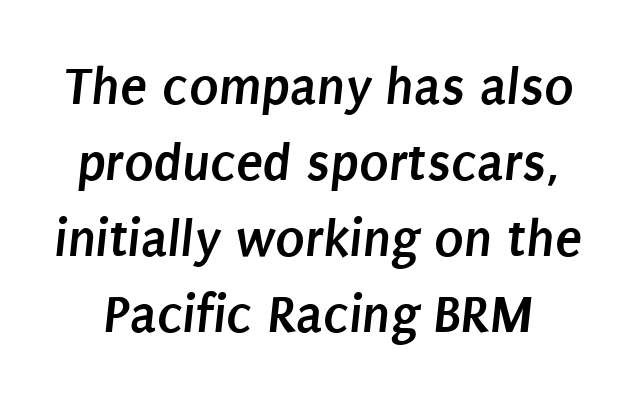
The string is rendered with underlining switched off. On the weight axis this lands at bold, roughly 700. Check where the strokes stop: nothing finishes them off — pure sans. Does the leading feel generous? No, just average. Looks like regular typesetting: each glyph gets only the width it needs. The tracking reads as untouched default to a designer's eye.
